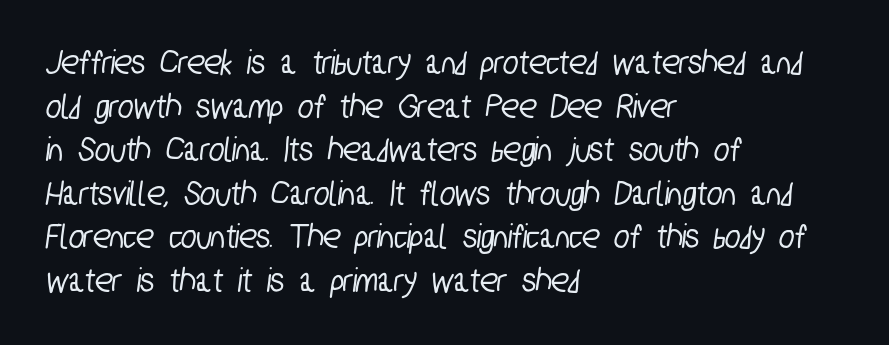
Q: Is the typeface a serif or a sans-serif typeface? A: Sans-serif.
Q: Is the text underlined? A: No.
Q: How is the paragraph aligned? A: Left-aligned.
Q: Is the spacing between letters normal or unusually wide? A: Normal.
Q: Width (condensed, normal, or wide)? A: Condensed.
Q: Stroke contrast? A: Low.
Q: x-height? A: Medium.
Q: Monospaced? A: No.
